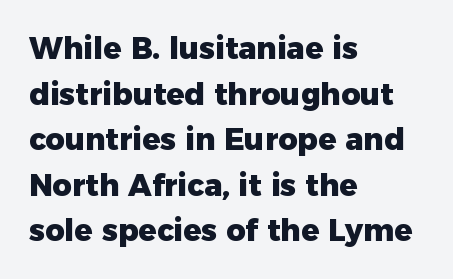
{"serif": "no", "italic": "no", "bold": "yes", "weight": "heavy", "width": "normal", "stroke_contrast": "low", "x_height": "medium", "monospaced": "no", "underline": "no", "align": "left", "line_spacing": "normal", "line_spacing_ratio": 1.52, "letter_spacing": "normal", "letter_spacing_em": 0.0, "glyph_px": 30}
